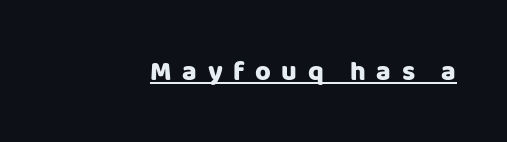
{"italic": "no", "underline": "yes", "letter_spacing": "wide", "letter_spacing_em": 0.39, "glyph_px": 27}
